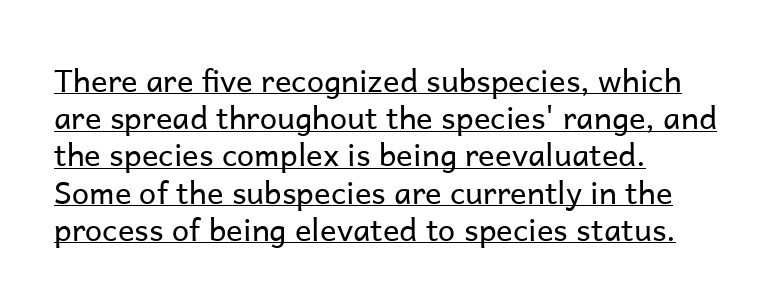
{"serif": "no", "italic": "no", "bold": "no", "weight": "regular", "width": "normal", "stroke_contrast": "low", "x_height": "medium", "monospaced": "no", "underline": "yes", "align": "left", "line_spacing_ratio": 1.2, "letter_spacing": "normal", "letter_spacing_em": 0.0, "glyph_px": 31}
